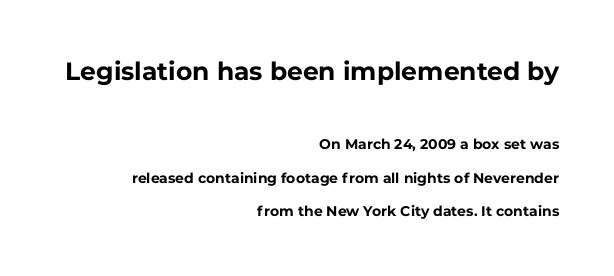
{"italic": "no", "bold": "yes", "underline": "no", "align": "right", "line_spacing": "loose", "line_spacing_ratio": 2.4, "letter_spacing": "normal", "letter_spacing_em": 0.0, "larger_block": "first", "size_ratio": 1.79, "glyph_px": 25}
